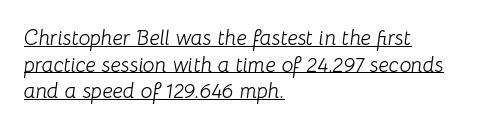
Q: Is the text bold? A: No.
Q: Is the text italic (slanted)? A: Yes, it leans right by about 8 degrees.
Q: Is the text underlined? A: Yes.
Q: How is the paragraph aligned? A: Left-aligned.
Q: Is the spacing between letters normal or unusually wide? A: Normal.
Q: Is the spacing between lines tight, normal or loose? A: Normal.
